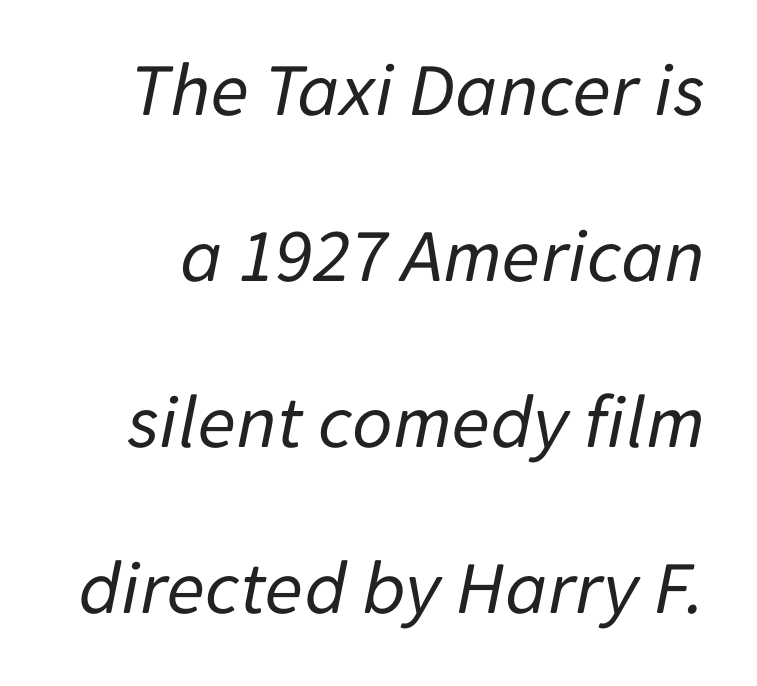
The face used here is rendered with its standard letterfit. The weight would be labelled regular, book, light, or lighter still. The glyphs look as if they've been sheared to an angle. Each row of text sits above clean, open space.
